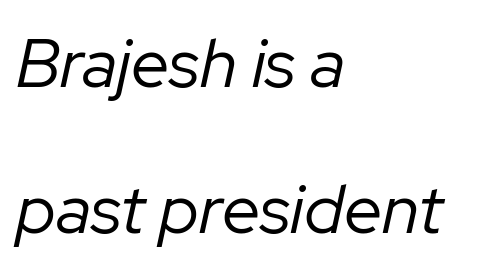
Q: Is the text bold? A: No.
Q: Is the text italic (slanted)? A: Yes, it leans right by about 12 degrees.
Q: Is the text underlined? A: No.
Q: How is the paragraph aligned? A: Left-aligned.
Q: Is the spacing between letters normal or unusually wide? A: Normal.
Q: Is the spacing between lines tight, normal or loose? A: Loose.
Q: Width (condensed, normal, or wide)? A: Normal.
Q: Stroke contrast? A: Low.
Q: x-height? A: Medium.
Q: Monospaced? A: No.
